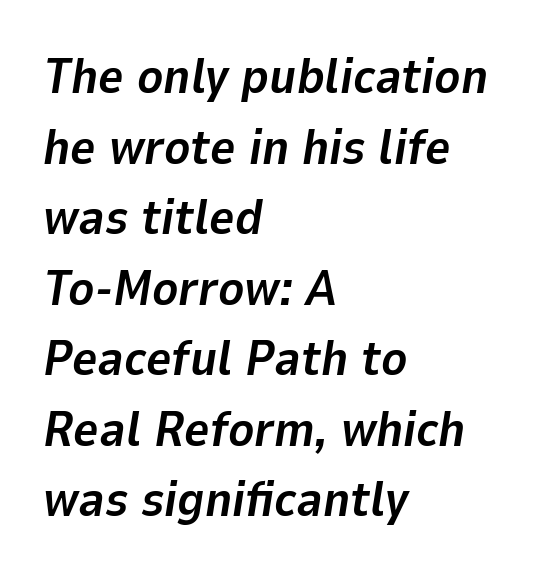
The designer left line spacing at the default. Line beginnings align vertically; line endings do not. Bold? Absolutely — the strokes are thick and heavy. Letter spacing: default. Think of a printed novel: that variable character pitch is what you see here.
